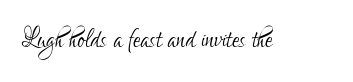
Think of a printed novel: that variable character pitch is what you see here. This is not heavy type; no bold has been used. The typeface chosen for these lines omits serifs. Tracking value appears to be zero — textbook default spacing. Plain, unruled lines of type.
